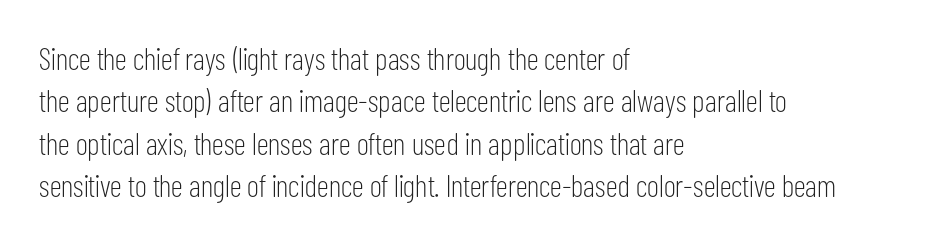
The image shows 31 px light, condensed sans-serif type, upright; set left-aligned, normal line spacing (1.37x), normal letter spacing, not underlined; low stroke contrast and a medium x-height.
